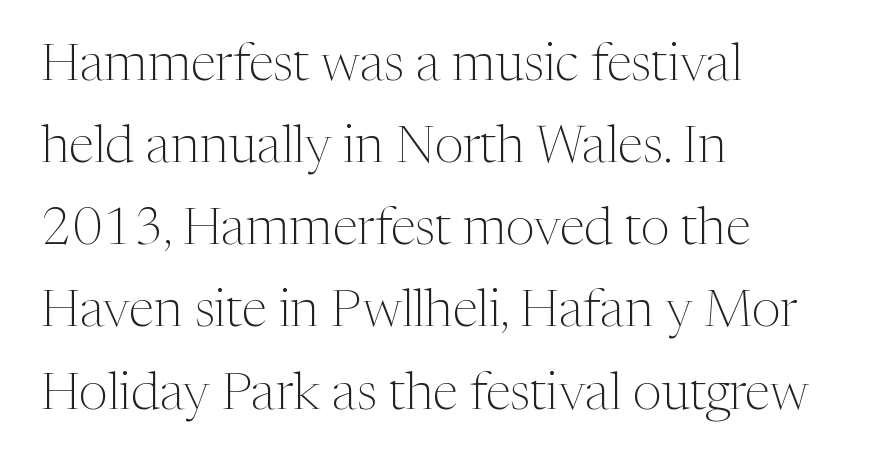
{"serif": "yes", "italic": "no", "bold": "no", "weight": "light", "width": "normal", "stroke_contrast": "medium", "x_height": "medium", "monospaced": "no", "underline": "no", "align": "left", "line_spacing": "normal", "line_spacing_ratio": 1.58, "letter_spacing": "normal", "letter_spacing_em": 0.0, "glyph_px": 52}
